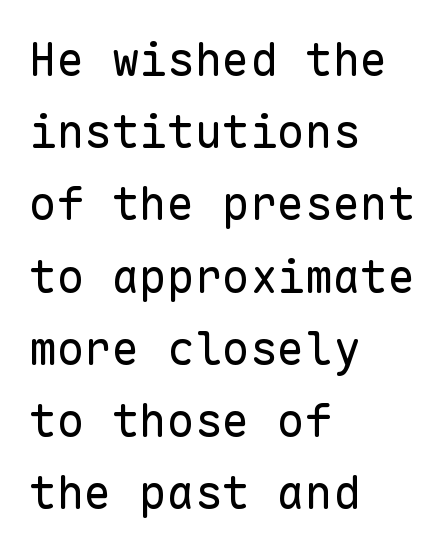
{"serif": "no", "italic": "no", "bold": "no", "weight": "regular", "width": "normal", "stroke_contrast": "low", "x_height": "medium", "monospaced": "yes", "underline": "no", "align": "left", "line_spacing": "normal", "line_spacing_ratio": 1.57, "letter_spacing": "normal", "letter_spacing_em": 0.0, "glyph_px": 46}
